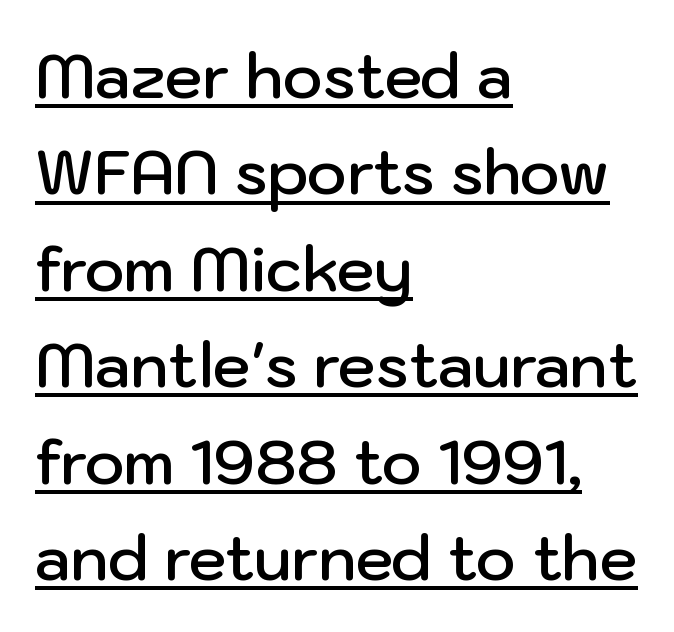
Q: Is the text bold? A: Semi-bold.
Q: Is the text italic (slanted)? A: No, it is upright.
Q: Is the typeface a serif or a sans-serif typeface? A: Sans-serif.
Q: Is the text underlined? A: Yes.
Q: How is the paragraph aligned? A: Left-aligned.
Q: Is the spacing between letters normal or unusually wide? A: Normal.
Q: Is the spacing between lines tight, normal or loose? A: Normal.
Q: Width (condensed, normal, or wide)? A: Normal.
Q: Stroke contrast? A: Low.
Q: x-height? A: Medium.
Q: Monospaced? A: No.
